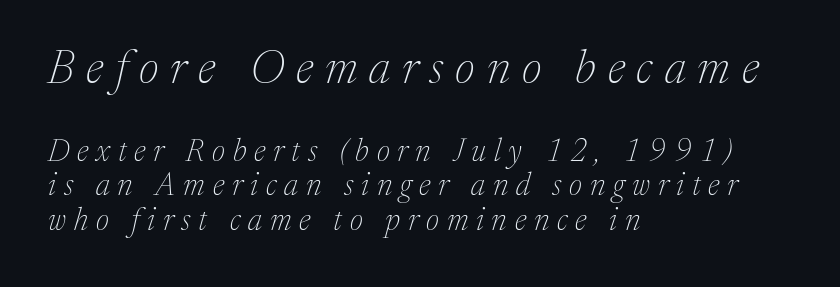
{"serif": "yes", "italic": "yes", "lean": "right", "slant_degrees": 17, "bold": "no", "weight": "thin", "width": "normal", "stroke_contrast": "medium", "x_height": "medium", "monospaced": "no", "underline": "no", "align": "left", "line_spacing": "tight", "line_spacing_ratio": 1.11, "letter_spacing": "wide", "letter_spacing_em": 0.25, "larger_block": "first", "size_ratio": 1.52, "glyph_px": 47}
